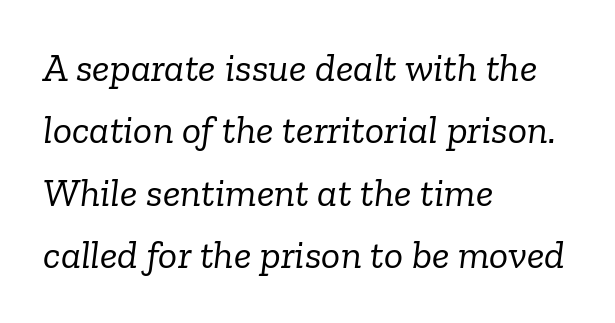
The image shows 40 px light serif type, italic (leaning right); set left-aligned, normal line spacing (1.56x), normal letter spacing, not underlined; low stroke contrast and a medium x-height.
